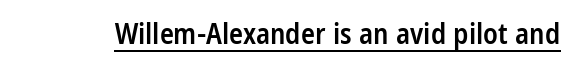
{"serif": "no", "italic": "no", "bold": "semi", "weight": "semibold", "width": "condensed", "stroke_contrast": "low", "x_height": "large", "monospaced": "no", "underline": "yes", "letter_spacing": "normal", "letter_spacing_em": 0.0, "glyph_px": 29}
